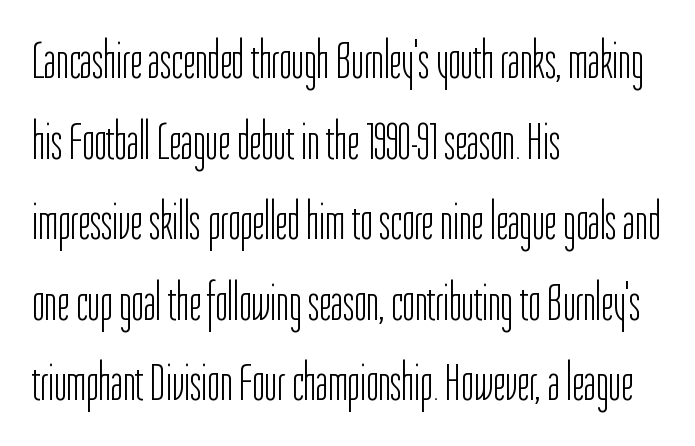
A typesetter would call this proportional, since set widths differ per character. The vertical gap from one line to the next is medium. This is roman type, the default non-slanted kind. Visually the block forms a straight wall on the left and a jagged coastline on the right.
